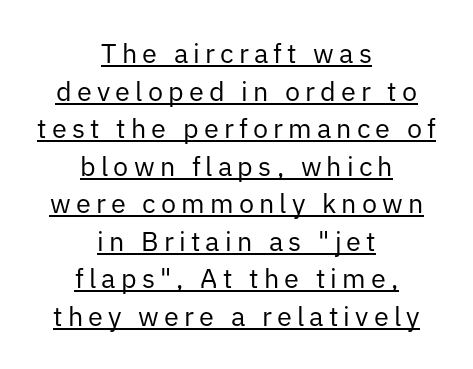
Q: Is the text bold? A: No.
Q: Is the text italic (slanted)? A: No, it is upright.
Q: Is the text underlined? A: Yes.
Q: How is the paragraph aligned? A: Centered.
Q: Is the spacing between lines tight, normal or loose? A: Normal.
